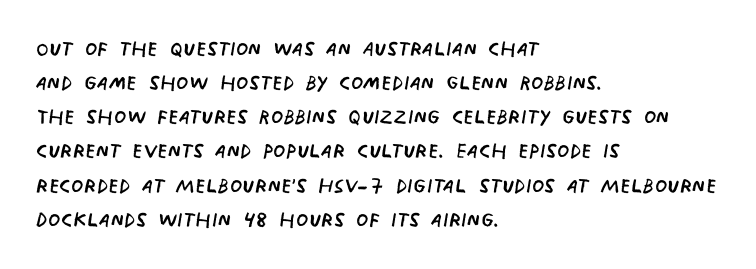
Check the space under the baseline: it is left empty. The face used here is a sans, in the tradition of grotesques and geometrics. The face looks like a standard text weight, possibly lighter. How are the letters spaced? Ordinarily, with no added tracking. Short and long lines alike share a common starting point at left. Do the characters align in a grid? No, the font is proportional.
